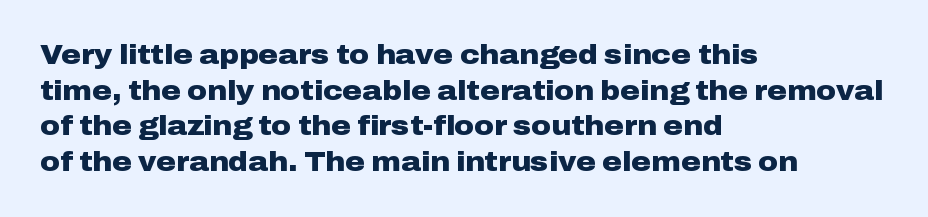
{"italic": "no", "bold": "yes", "underline": "no", "align": "left", "line_spacing": "normal", "line_spacing_ratio": 1.32, "letter_spacing": "normal", "letter_spacing_em": 0.0, "glyph_px": 27}
